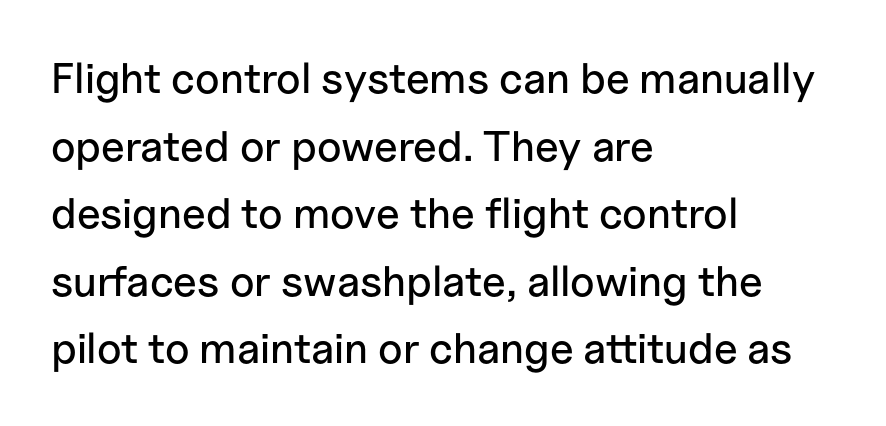
Regarding leading, the lines here are spaced in the standard way. The area under the type is left untouched. Is there any slant? The stems are plumb. Every row of glyphs begins at an identical x-position on the left. Letterform terminals end flat and unadorned throughout the passage. Is this a fixed-width face? No — the glyphs have proportional, varying widths.
